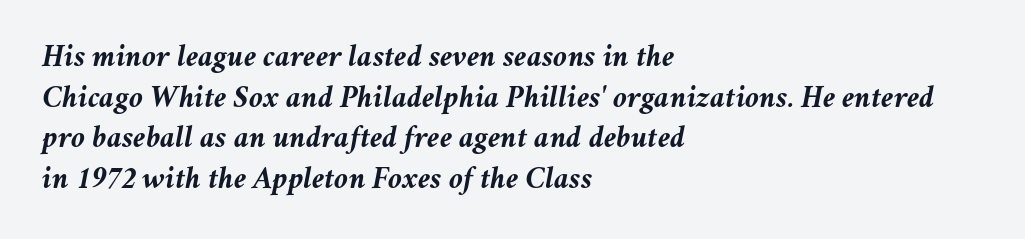
Q: Is the text bold? A: Yes.
Q: Is the text italic (slanted)? A: Yes, it leans right by about 11 degrees.
Q: Is the text underlined? A: No.
Q: How is the paragraph aligned? A: Left-aligned.
Q: Is the spacing between letters normal or unusually wide? A: Normal.
Q: Is the spacing between lines tight, normal or loose? A: Normal.
Q: Width (condensed, normal, or wide)? A: Normal.
Q: Stroke contrast? A: Medium.
Q: x-height? A: Medium.
Q: Monospaced? A: No.
